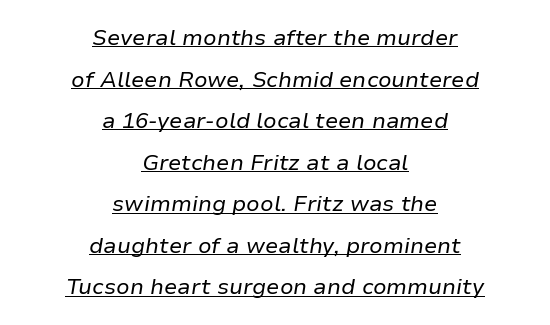
Q: Is the text bold? A: No.
Q: Is the text italic (slanted)? A: Yes, it leans right by about 9 degrees.
Q: Is the text underlined? A: Yes.
Q: How is the paragraph aligned? A: Centered.
Q: Is the spacing between letters normal or unusually wide? A: Normal.
